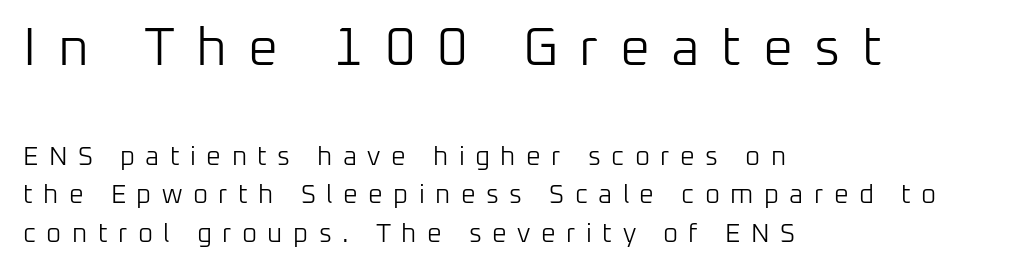
The image shows 53 px light sans-serif type, upright; set left-aligned, normal line spacing (1.48x), unusually wide letter spacing (+0.4 em), not underlined; the first (top) block is 2.04x larger; low stroke contrast and a medium x-height.
